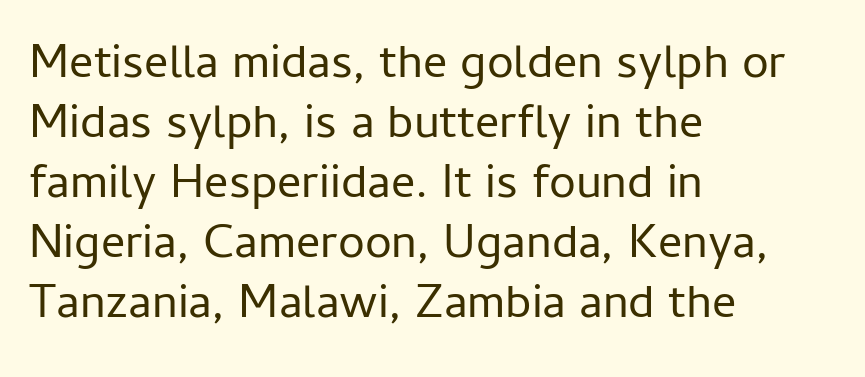
Proportional: the letters do not fall into vertical columns. This sample uses plain, unmodified letter spacing. The block of text has a typical density, with ordinary space between rows. This is sans-serif lettering, the kind often seen on screens and signage. Is there any slant? The stems are plumb. Lines of text with bare space underneath.
